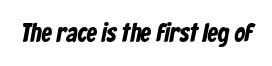
{"bold": "yes", "underline": "no", "letter_spacing": "normal", "letter_spacing_em": 0.0, "glyph_px": 26}
